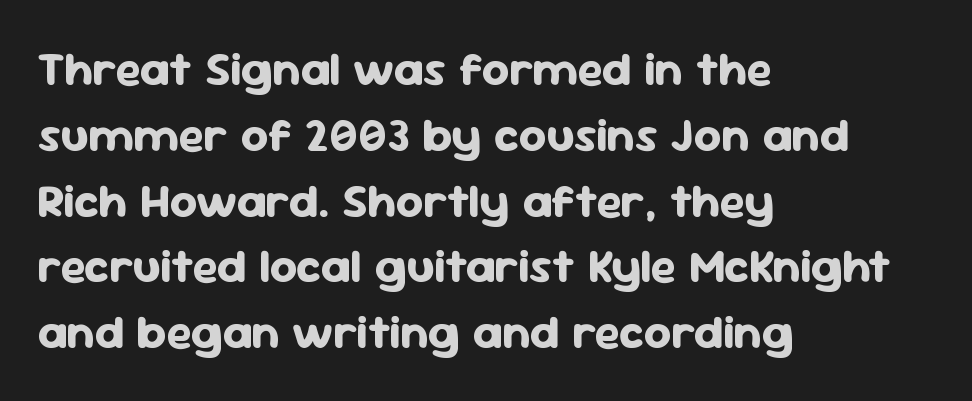
Has an underline been added? It has not. The passage shown is emphatically bold. Interline gaps are of average width in this sample. This sample has the flowing, uneven cadence of proportional lettering. The font's upright variant was chosen for this text.
